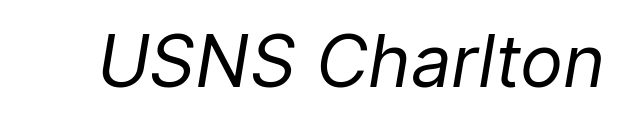
The image shows 72 px regular-weight type, italic (leaning right); set normal letter spacing, not underlined; low stroke contrast and a medium x-height.
